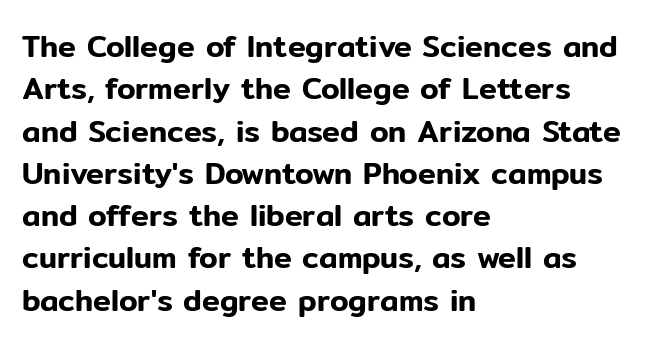
You can tell from the bare stems that sans-serif type was used. If you drew a line through each stem, it would be perfectly vertical. There is no visible air inserted between adjacent glyphs. Note the varied advance widths — an 'i' is clearly narrower than an 'm'.
